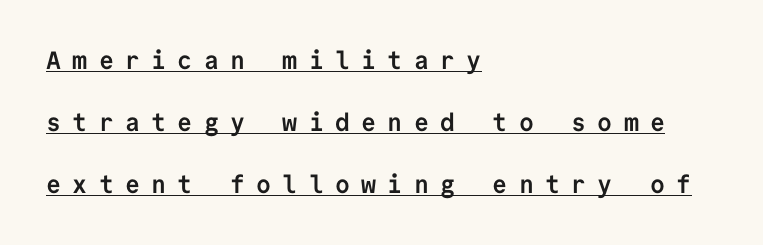
The image shows 25 px bold type, upright; set left-aligned, loose line spacing (2.49x), unusually wide letter spacing (+0.45 em), underlined.
